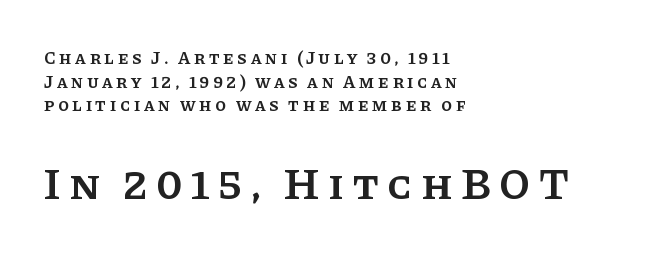
Q: Is the text bold? A: Semi-bold.
Q: Is the text italic (slanted)? A: No, it is upright.
Q: Is the typeface a serif or a sans-serif typeface? A: Serif.
Q: Is the text underlined? A: No.
Q: How is the paragraph aligned? A: Left-aligned.
Q: Is the spacing between lines tight, normal or loose? A: Normal.
Q: Which block of text is set in a larger size, the first (top) or the second (bottom)? A: The second (bottom) one.
Q: Width (condensed, normal, or wide)? A: Normal.
Q: Stroke contrast? A: Low.
Q: x-height? A: Large.
Q: Monospaced? A: No.
